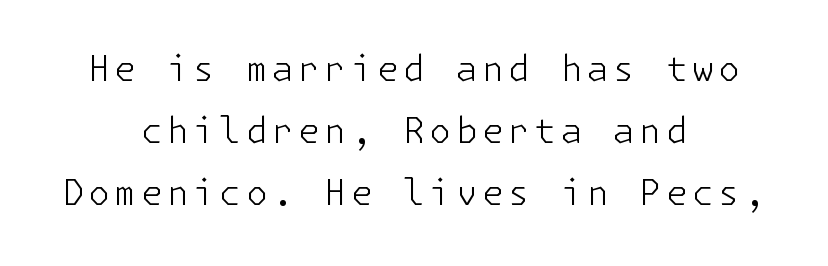
The font is comparable to plain body text, perhaps lighter. The typography opts for an upright posture over an oblique one. One-word summary of the alignment: center. Check under the words: just untouched page. These lines are composed in type without serifs.
